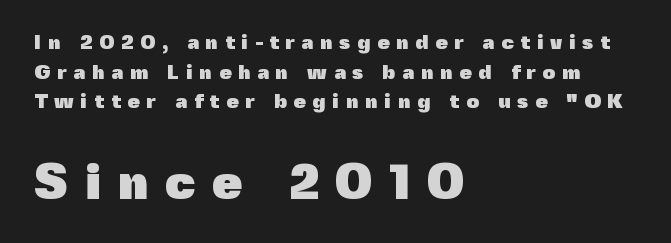
The rendering enlarges the type as you move from the upper chunk to the lower. The glyphs are unaccompanied by any horizontal stroke below them. Character widths vary here, with narrow letters taking less room than wide ones. Serifs: no, the terminals of the letterforms are clean. Each line starts at the same left margin while the right side varies. Compared with an ordinary text face, these strokes are far heavier — a full bold.
